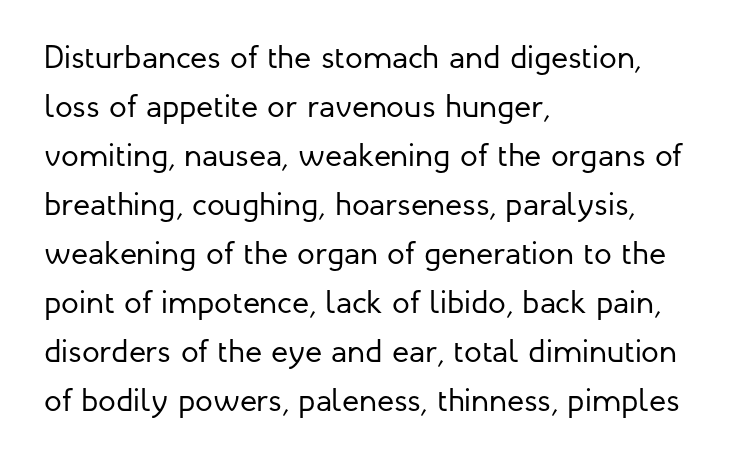
The image shows 32 px regular-weight sans-serif type, upright; set left-aligned, normal line spacing (1.53x), normal letter spacing, not underlined; low stroke contrast and a medium x-height.
